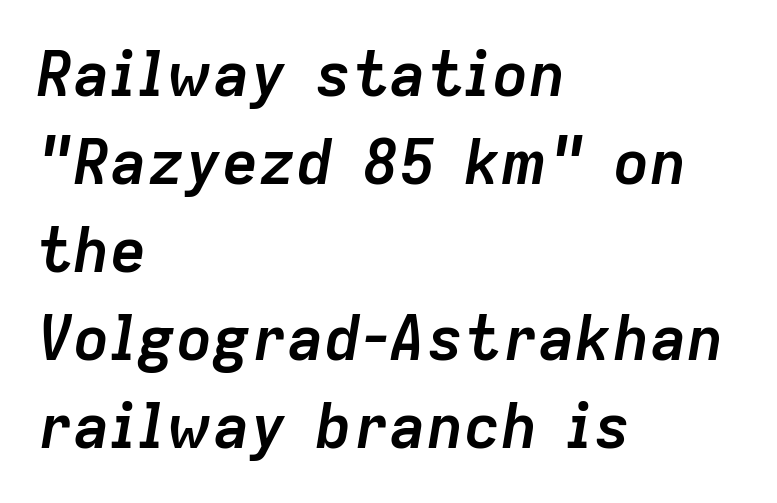
Q: Is the text bold? A: Yes.
Q: Is the text italic (slanted)? A: Yes, it leans right by about 9 degrees.
Q: Is the text underlined? A: No.
Q: How is the paragraph aligned? A: Left-aligned.
Q: Is the spacing between letters normal or unusually wide? A: Normal.
Q: Is the spacing between lines tight, normal or loose? A: Normal.
Q: Width (condensed, normal, or wide)? A: Normal.
Q: Stroke contrast? A: Low.
Q: x-height? A: Medium.
Q: Monospaced? A: No.
